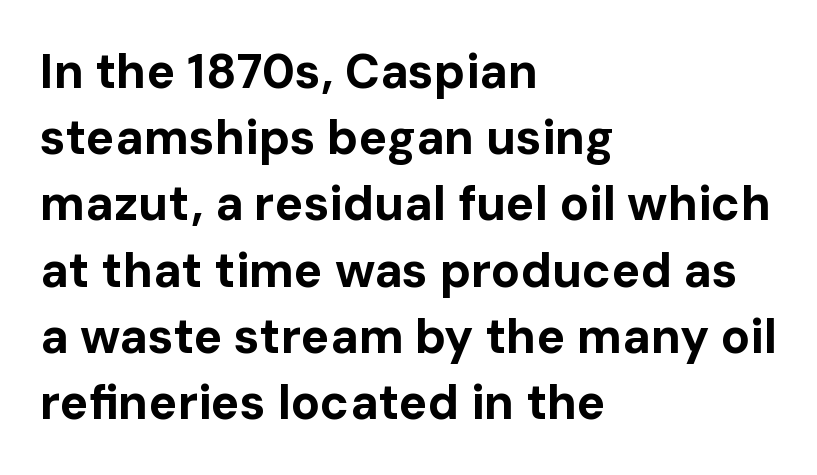
Q: Is the text bold? A: Yes.
Q: Is the text italic (slanted)? A: No, it is upright.
Q: Is the typeface a serif or a sans-serif typeface? A: Sans-serif.
Q: Is the text underlined? A: No.
Q: How is the paragraph aligned? A: Left-aligned.
Q: Is the spacing between letters normal or unusually wide? A: Normal.
Q: Is the spacing between lines tight, normal or loose? A: Normal.
Q: Width (condensed, normal, or wide)? A: Normal.
Q: Stroke contrast? A: Low.
Q: x-height? A: Medium.
Q: Monospaced? A: No.
